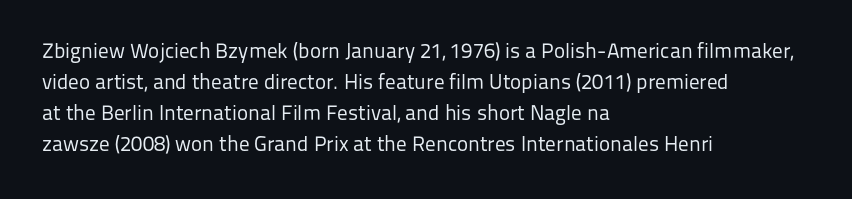
{"italic": "no", "bold": "no", "underline": "no", "align": "left", "line_spacing": "normal", "line_spacing_ratio": 1.47, "letter_spacing": "normal", "letter_spacing_em": 0.0, "glyph_px": 21}
